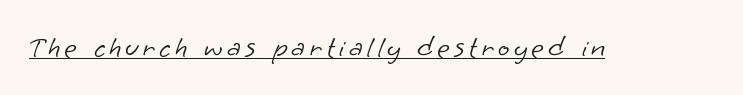
{"serif": "no", "bold": "no", "weight": "light", "width": "normal", "stroke_contrast": "low", "x_height": "small", "monospaced": "no", "underline": "yes", "glyph_px": 30}
